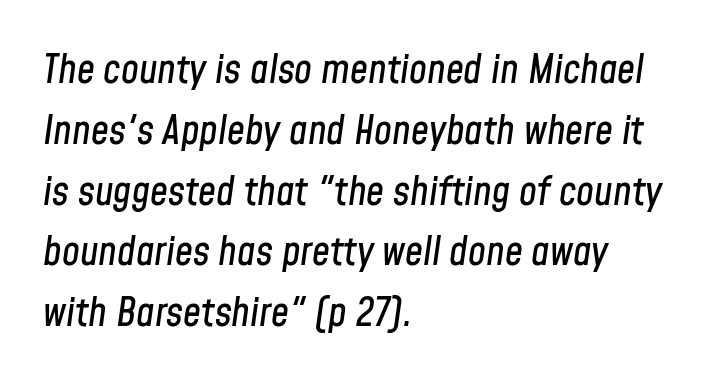
Q: Is the text italic (slanted)? A: Yes, it leans right by about 8 degrees.
Q: Is the text underlined? A: No.
Q: How is the paragraph aligned? A: Left-aligned.
Q: Is the spacing between letters normal or unusually wide? A: Normal.
Q: Is the spacing between lines tight, normal or loose? A: Normal.
Q: Width (condensed, normal, or wide)? A: Condensed.
Q: Stroke contrast? A: Low.
Q: x-height? A: Medium.
Q: Monospaced? A: No.
